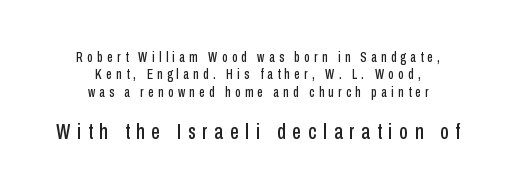
The image shows 22 px text type, upright; set centered, line spacing 1.24x, unusually wide letter spacing (+0.31 em), not underlined; the second (bottom) block is 1.57x larger.
